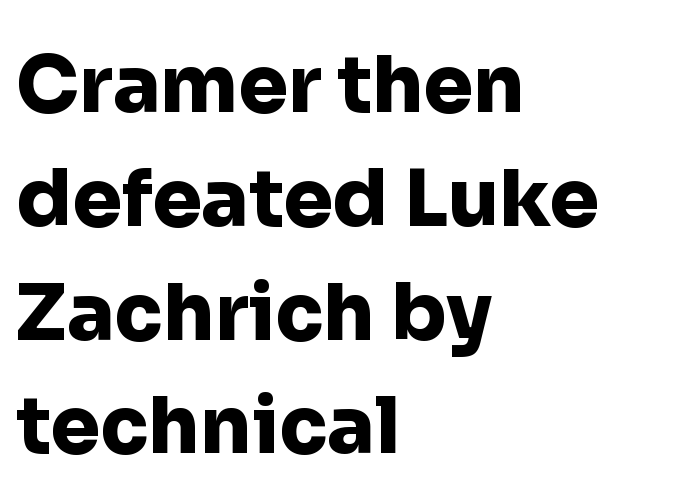
The image shows 79 px heavy sans-serif type, upright; set left-aligned, normal line spacing (1.44x), normal letter spacing, not underlined; low stroke contrast and a medium x-height.
